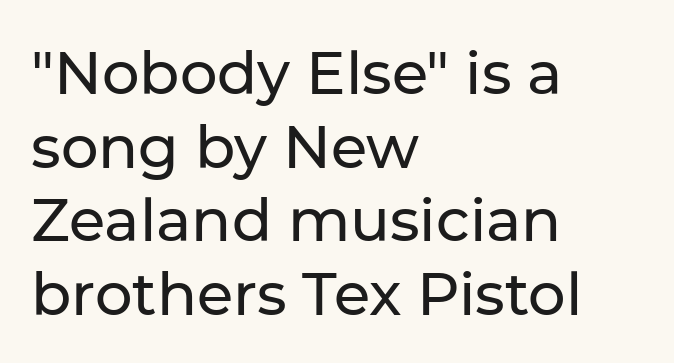
Q: Is the text italic (slanted)? A: No, it is upright.
Q: Is the typeface a serif or a sans-serif typeface? A: Sans-serif.
Q: Is the text underlined? A: No.
Q: How is the paragraph aligned? A: Left-aligned.
Q: Is the spacing between letters normal or unusually wide? A: Normal.
Q: Is the spacing between lines tight, normal or loose? A: Normal.
Q: Width (condensed, normal, or wide)? A: Normal.
Q: Stroke contrast? A: Low.
Q: x-height? A: Medium.
Q: Monospaced? A: No.
